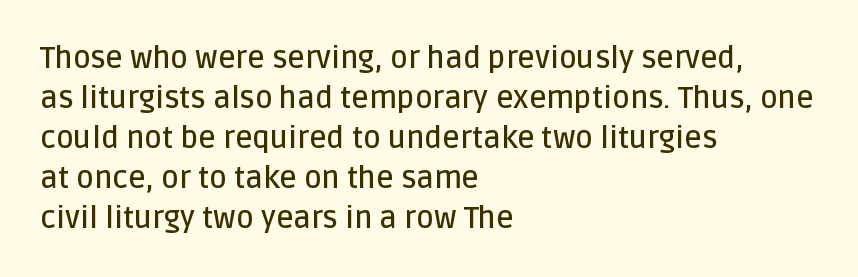
Whoever set this chose a conventional vertical rhythm. The strip under each line holds only bare page. The face used here is a semibold: visibly heavier than regular, lighter than bold. I'd call this a sans setting — the letters go barefoot.
